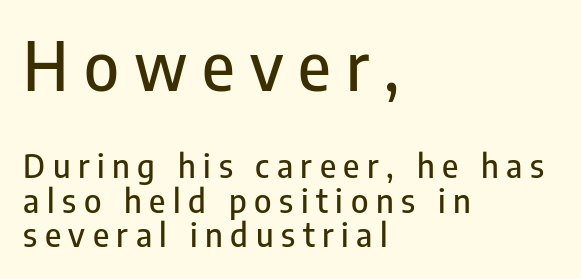
Q: Is the text italic (slanted)? A: No, it is upright.
Q: Is the typeface a serif or a sans-serif typeface? A: Sans-serif.
Q: Is the text underlined? A: No.
Q: How is the paragraph aligned? A: Left-aligned.
Q: Is the spacing between letters normal or unusually wide? A: Unusually wide.
Q: Is the spacing between lines tight, normal or loose? A: Tight.
Q: Which block of text is set in a larger size, the first (top) or the second (bottom)? A: The first (top) one.
Q: Width (condensed, normal, or wide)? A: Condensed.
Q: Stroke contrast? A: Low.
Q: x-height? A: Medium.
Q: Monospaced? A: No.
